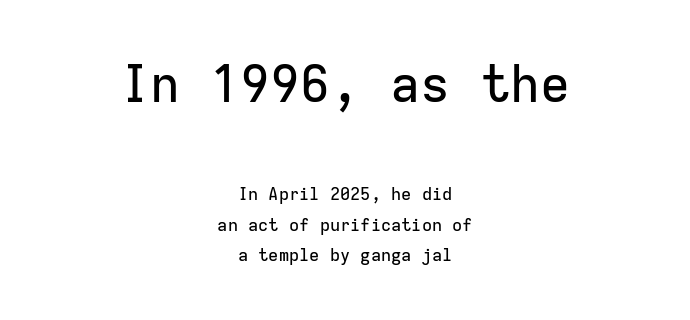
The image shows 50 px sans-serif type, upright, monospaced; set centered, line spacing 1.8x, normal letter spacing, not underlined; the first (top) block is 2.94x larger; low stroke contrast and a medium x-height.
